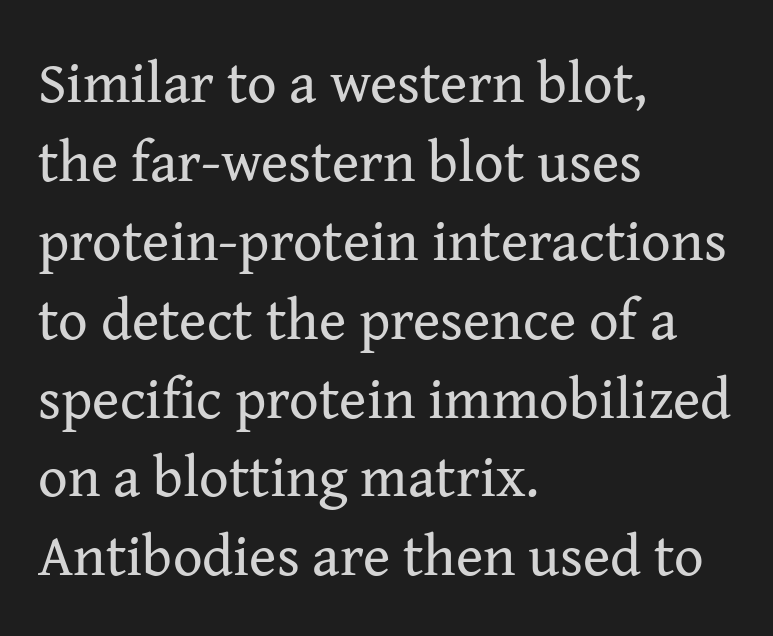
{"serif": "yes", "italic": "no", "bold": "no", "weight": "regular", "width": "normal", "stroke_contrast": "medium", "x_height": "medium", "monospaced": "no", "underline": "no", "align": "left", "line_spacing": "normal", "line_spacing_ratio": 1.36, "letter_spacing": "normal", "letter_spacing_em": 0.0, "glyph_px": 58}
